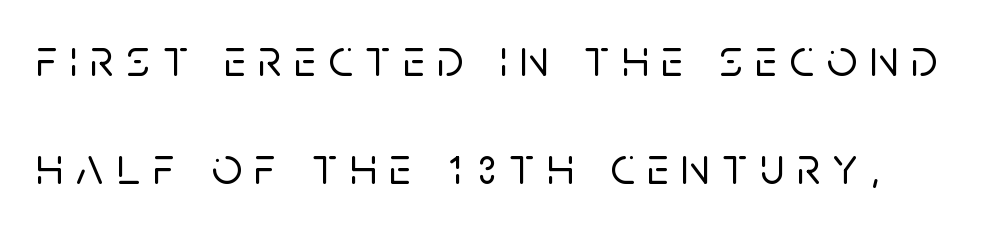
The image shows 53 px sans-serif type, upright; set loose line spacing (2.03x), unusually wide letter spacing (+0.24 em), not underlined; low stroke contrast and a large x-height.
